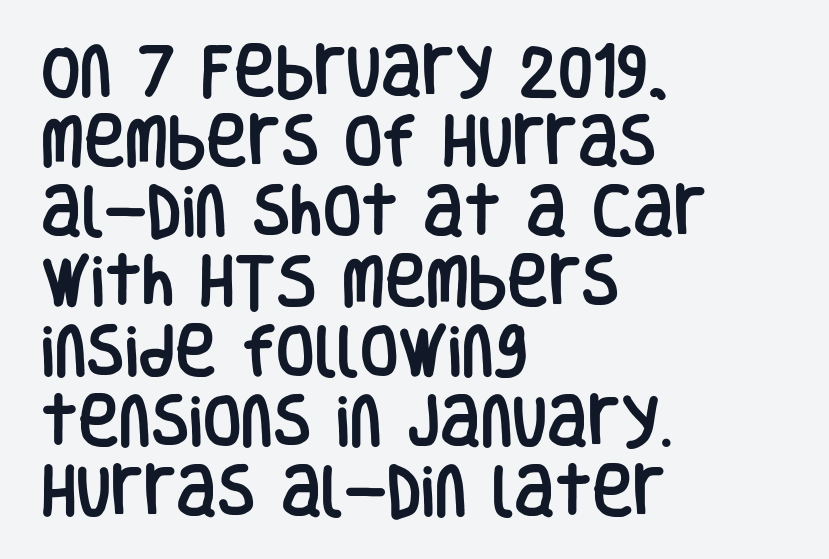
{"serif": "no", "italic": "no", "width": "condensed", "stroke_contrast": "low", "x_height": "large", "monospaced": "no", "underline": "no", "align": "left", "line_spacing": "normal", "line_spacing_ratio": 1.25, "letter_spacing": "normal", "letter_spacing_em": 0.0, "glyph_px": 56}
